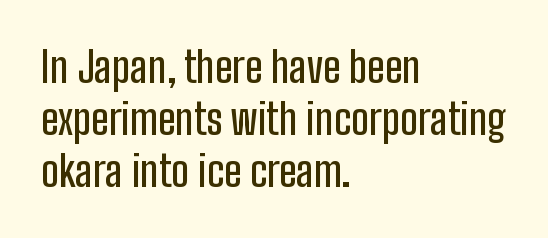
Compared with a centered layout, this one pins lines to the left instead. You could call the tracking neutral — neither tight nor loose. Posture: upright roman. Letters rest on an invisible, unmarked baseline. You could not count columns in this text — the font is proportionally spaced.
